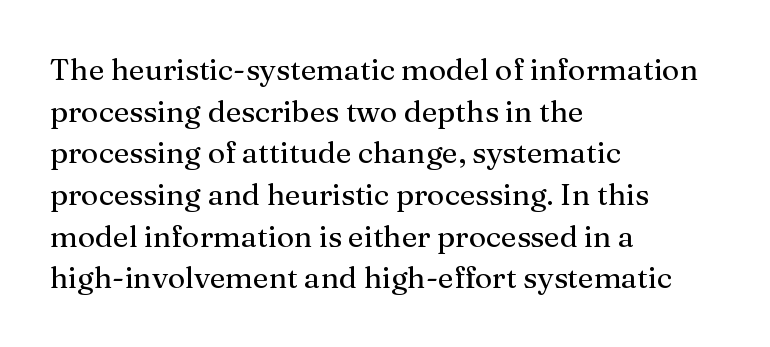
{"serif": "yes", "italic": "no", "bold": "no", "weight": "regular", "width": "normal", "stroke_contrast": "medium", "x_height": "medium", "monospaced": "no", "underline": "no", "align": "left", "line_spacing": "normal", "line_spacing_ratio": 1.39, "letter_spacing": "normal", "letter_spacing_em": 0.0, "glyph_px": 30}
